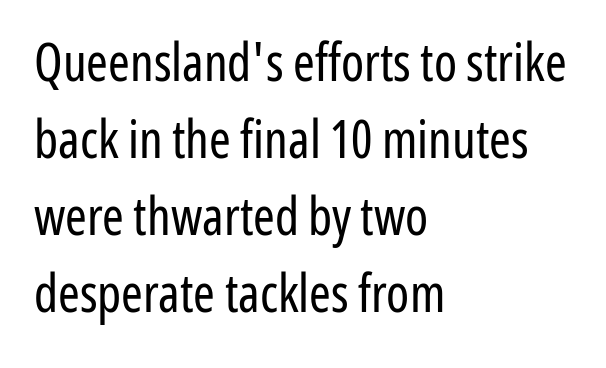
Does the type have serifs? No, each stem ends abruptly. The text block is weighted toward the left margin, trailing off unevenly rightward. Vertical stems look standard width or narrower in stroke. The strip under each line holds only bare page.
